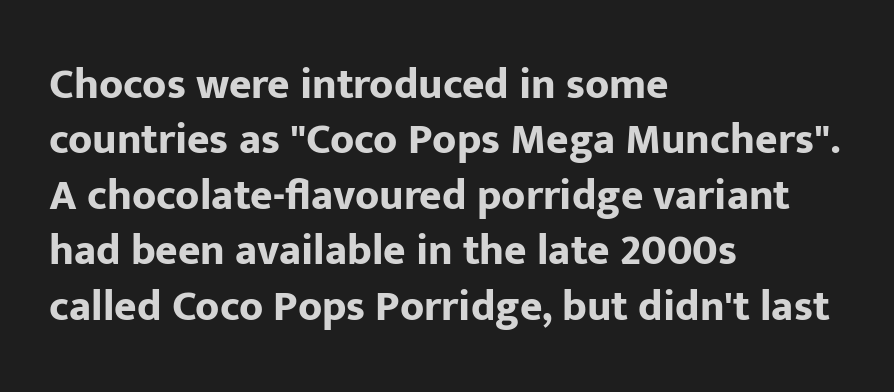
{"serif": "no", "italic": "no", "bold": "yes", "weight": "bold", "width": "normal", "stroke_contrast": "low", "x_height": "medium", "monospaced": "no", "underline": "no", "align": "left", "line_spacing": "normal", "line_spacing_ratio": 1.29, "letter_spacing": "normal", "letter_spacing_em": 0.0, "glyph_px": 43}
